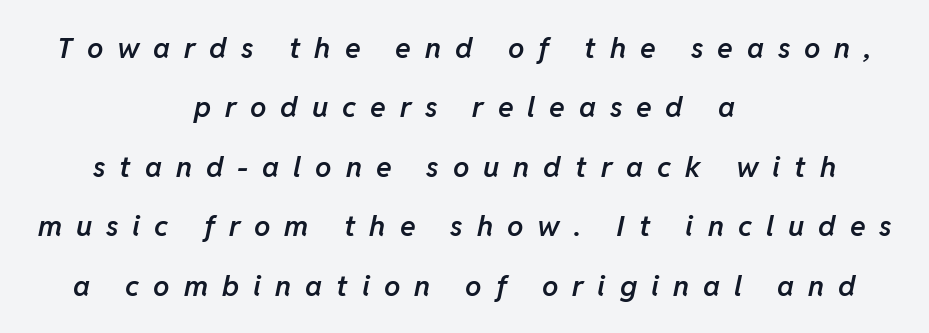
You could only call the tracking loose — the letters float apart. The baseline area is clear. Is the type bold? Partly — it's a semibold, heavier than regular but not fully bold. Looks like regular typesetting: each glyph gets only the width it needs.
